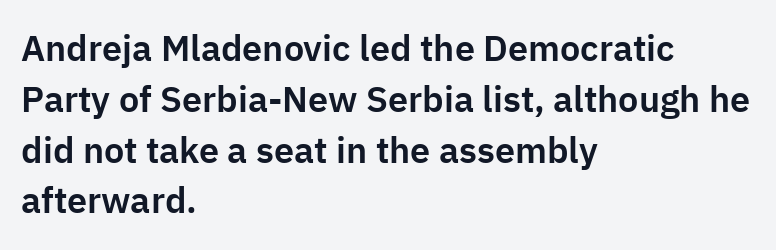
These lines sit exactly where default settings would place them. A typesetter would call this zero additional tracking. The glyphs are unaccompanied by any horizontal stroke below them. You could not count columns in this text — the font is proportionally spaced. Classification — sans serif. Every character sits straight up, as roman type does.
